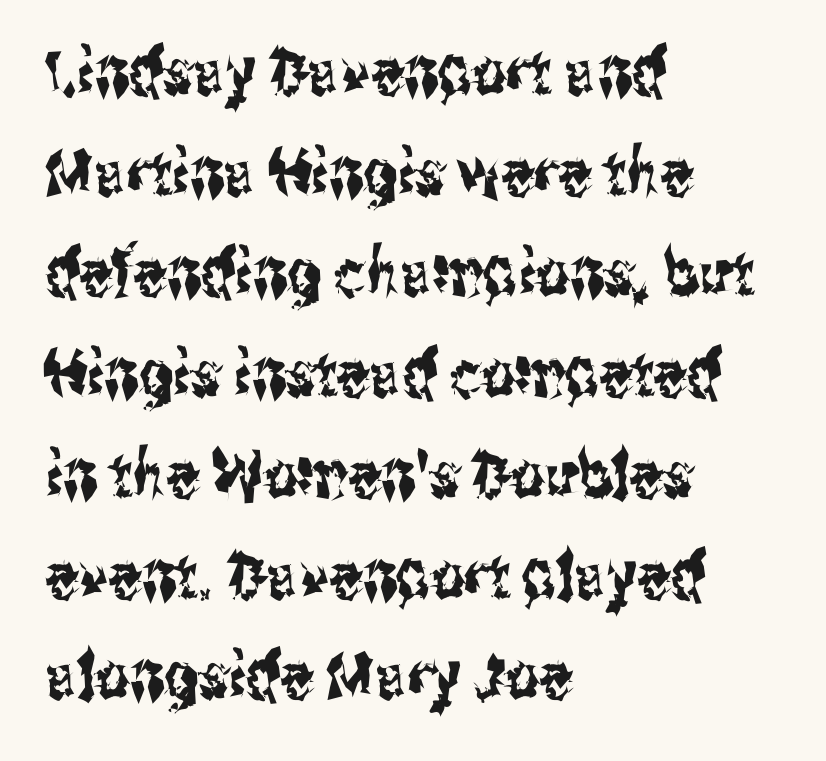
The image shows 65 px condensed sans-serif type, upright; set left-aligned, normal line spacing (1.55x), normal letter spacing, not underlined; medium stroke contrast and a medium x-height.
